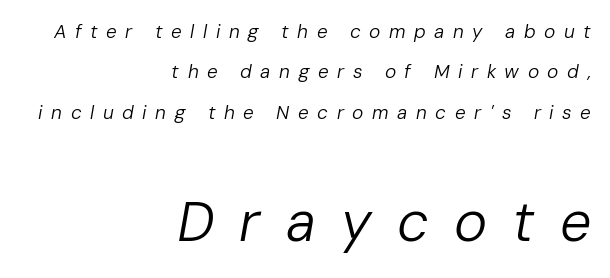
The image shows 56 px regular-weight type, italic (leaning right); set right-aligned, loose line spacing (2.12x), unusually wide letter spacing (+0.45 em), not underlined; the second (bottom) block is 2.95x larger; low stroke contrast and a medium x-height.
